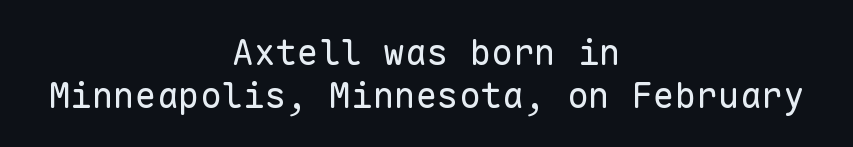
The image shows 36 px regular-weight sans-serif type, upright, monospaced; set centered, line spacing 1.19x, normal letter spacing, not underlined; low stroke contrast and a medium x-height.
